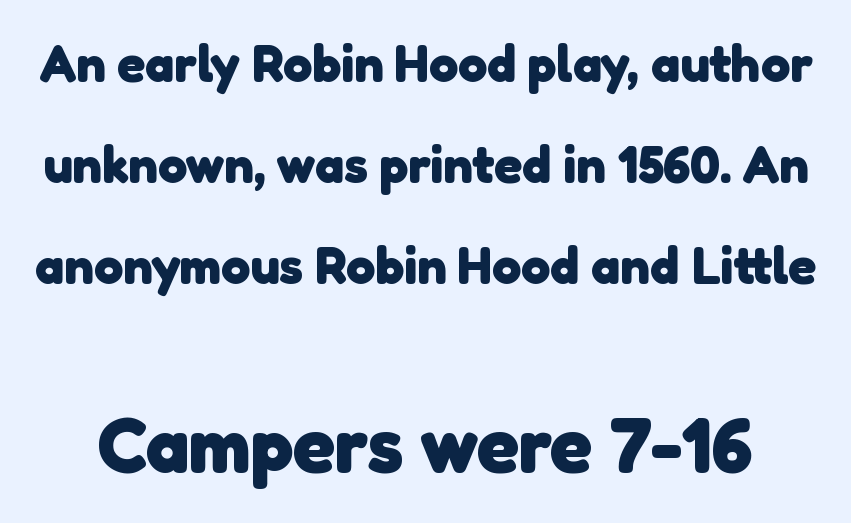
{"serif": "no", "bold": "yes", "weight": "heavy", "width": "normal", "stroke_contrast": "low", "x_height": "medium", "monospaced": "no", "underline": "no", "line_spacing": "loose", "line_spacing_ratio": 1.94, "letter_spacing": "normal", "letter_spacing_em": 0.0, "larger_block": "second", "size_ratio": 1.5, "glyph_px": 78}
